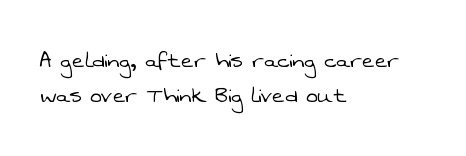
Q: Is the text bold? A: No.
Q: Is the text underlined? A: No.
Q: How is the paragraph aligned? A: Left-aligned.
Q: Is the spacing between letters normal or unusually wide? A: Normal.
Q: Is the spacing between lines tight, normal or loose? A: Normal.
